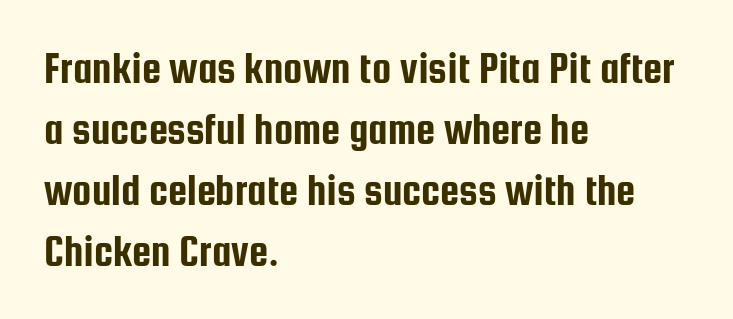
Q: Is the text italic (slanted)? A: No, it is upright.
Q: Is the typeface a serif or a sans-serif typeface? A: Sans-serif.
Q: Is the text underlined? A: No.
Q: How is the paragraph aligned? A: Left-aligned.
Q: Is the spacing between letters normal or unusually wide? A: Normal.
Q: Is the spacing between lines tight, normal or loose? A: Normal.
Q: Width (condensed, normal, or wide)? A: Condensed.
Q: Stroke contrast? A: Low.
Q: x-height? A: Medium.
Q: Monospaced? A: No.
